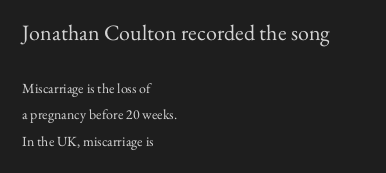
{"italic": "no", "bold": "no", "underline": "no", "align": "left", "line_spacing": "loose", "line_spacing_ratio": 1.91, "letter_spacing": "normal", "letter_spacing_em": 0.0, "larger_block": "first", "size_ratio": 1.57, "glyph_px": 22}
